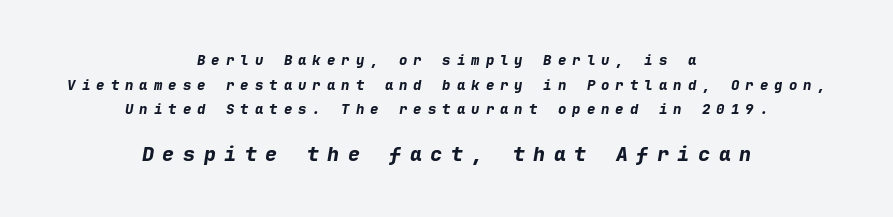
{"italic": "yes", "lean": "right", "slant_degrees": 9, "bold": "yes", "underline": "no", "align": "center", "line_spacing_ratio": 1.76, "letter_spacing": "wide", "letter_spacing_em": 0.43, "larger_block": "second", "size_ratio": 1.43, "glyph_px": 20}
